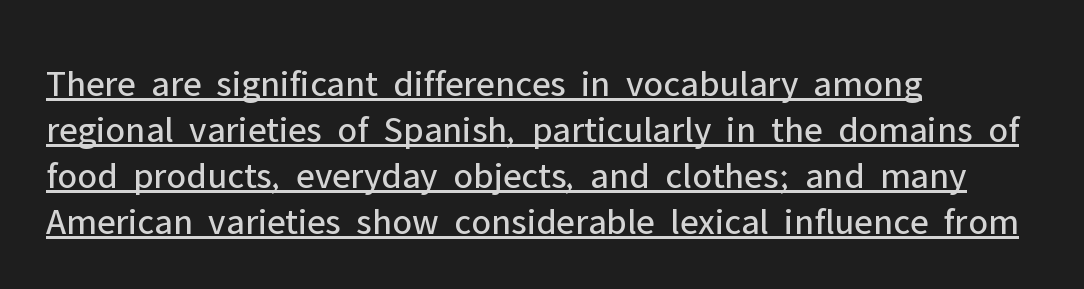
Q: Is the text bold? A: No.
Q: Is the text italic (slanted)? A: No, it is upright.
Q: Is the typeface a serif or a sans-serif typeface? A: Sans-serif.
Q: Is the text underlined? A: Yes.
Q: How is the paragraph aligned? A: Left-aligned.
Q: Is the spacing between letters normal or unusually wide? A: Normal.
Q: Width (condensed, normal, or wide)? A: Normal.
Q: Stroke contrast? A: Low.
Q: x-height? A: Medium.
Q: Monospaced? A: No.
